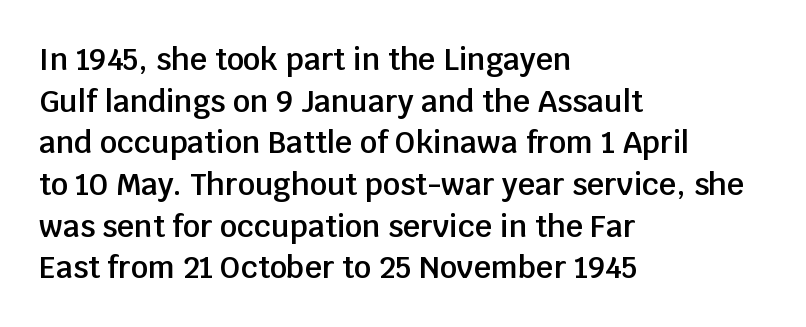
The image shows 30 px semibold sans-serif type, upright; set left-aligned, normal line spacing (1.39x), normal letter spacing, not underlined; low stroke contrast and a large x-height.
